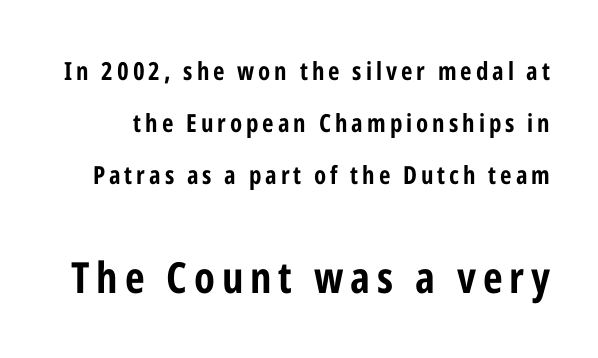
The image shows 43 px bold, condensed sans-serif type, upright; set loose line spacing (2.09x), not underlined; the second (bottom) block is 1.72x larger; low stroke contrast and a medium x-height.
